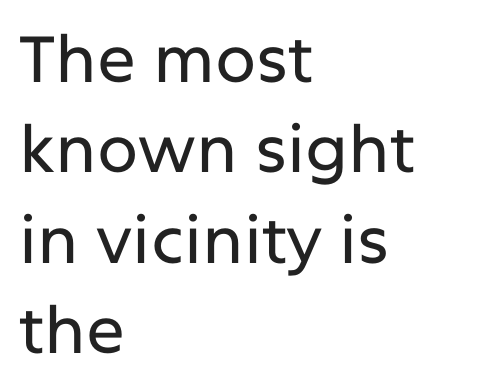
The lines sit at an ordinary, default distance from one another. Honestly, the letter spacing is just normal — you wouldn't notice it. Examine the stroke ends and you'll find no serifs. The text block is weighted toward the left margin, trailing off unevenly rightward. Any mark beneath the type? The region is blank.
